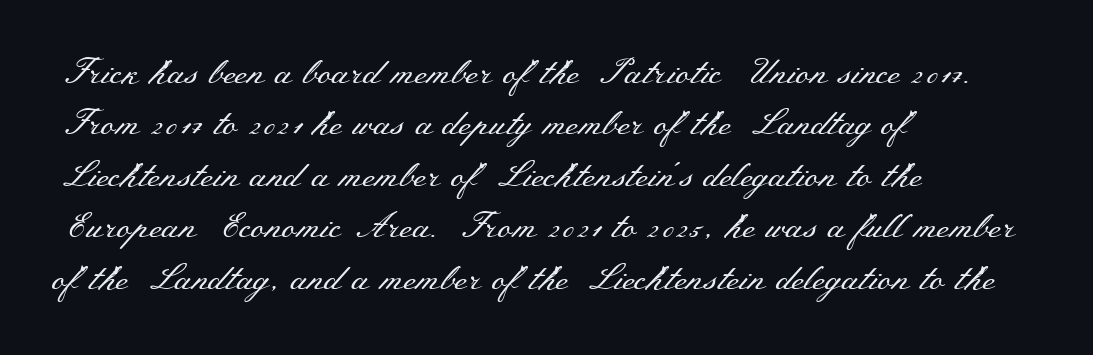
Caption: face not bold, strokes unweighted. Regarding leading, the lines here are spaced in the standard way. This rendering leaves character spacing at its baseline value. The face used here is proportionally spaced, like ordinary book or web type.
